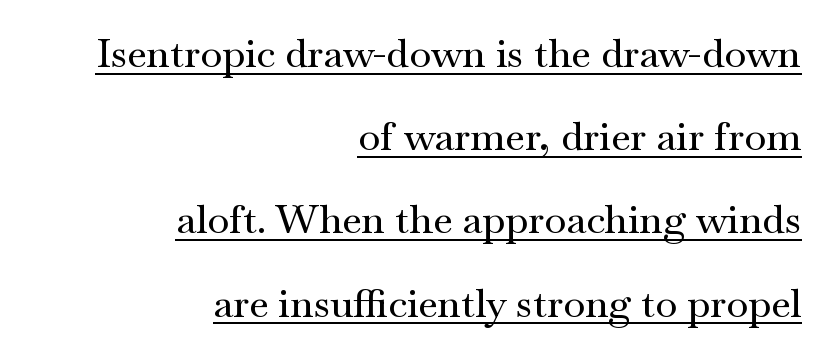
{"serif": "yes", "italic": "no", "width": "wide", "stroke_contrast": "medium", "x_height": "small", "monospaced": "no", "underline": "yes", "align": "right", "line_spacing": "loose", "line_spacing_ratio": 2.08, "letter_spacing": "normal", "letter_spacing_em": 0.0, "glyph_px": 40}
